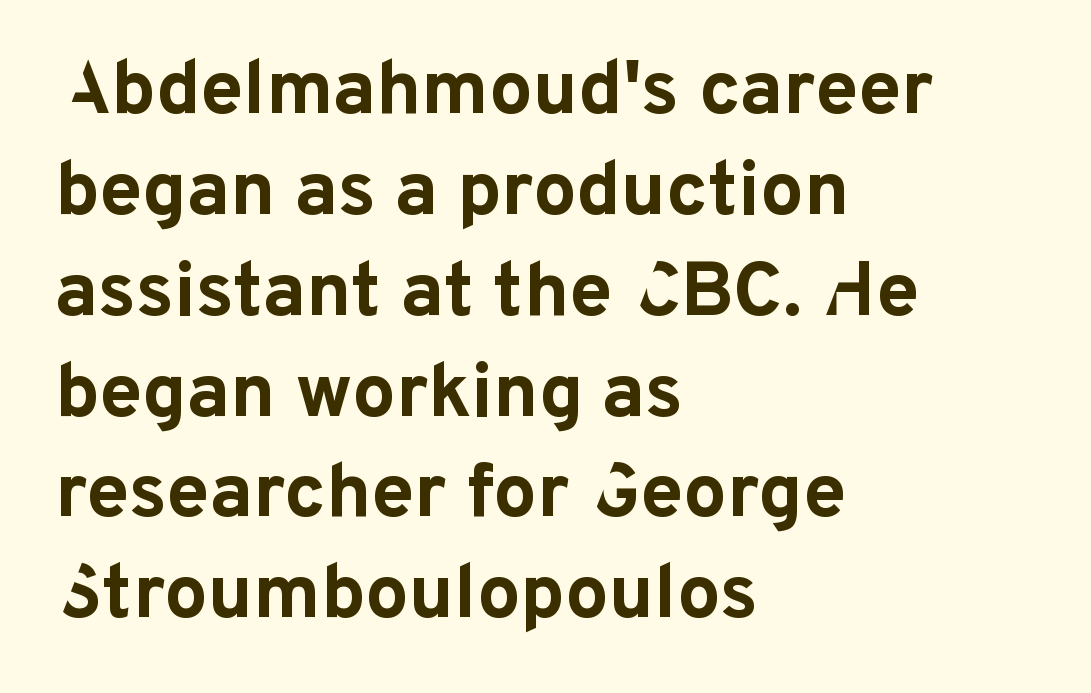
{"serif": "no", "italic": "no", "bold": "yes", "weight": "bold", "width": "normal", "stroke_contrast": "low", "x_height": "medium", "monospaced": "no", "underline": "no", "align": "left", "line_spacing": "normal", "line_spacing_ratio": 1.31, "letter_spacing": "normal", "letter_spacing_em": 0.0, "glyph_px": 77}
